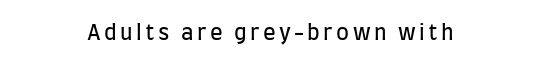
Reading down the block, each line starts at a different indent, mirrored at its end. Every stem runs plumb, perpendicular to the baseline. Underlining? Definitely not there. Ink coverage per letter is moderate at most.
